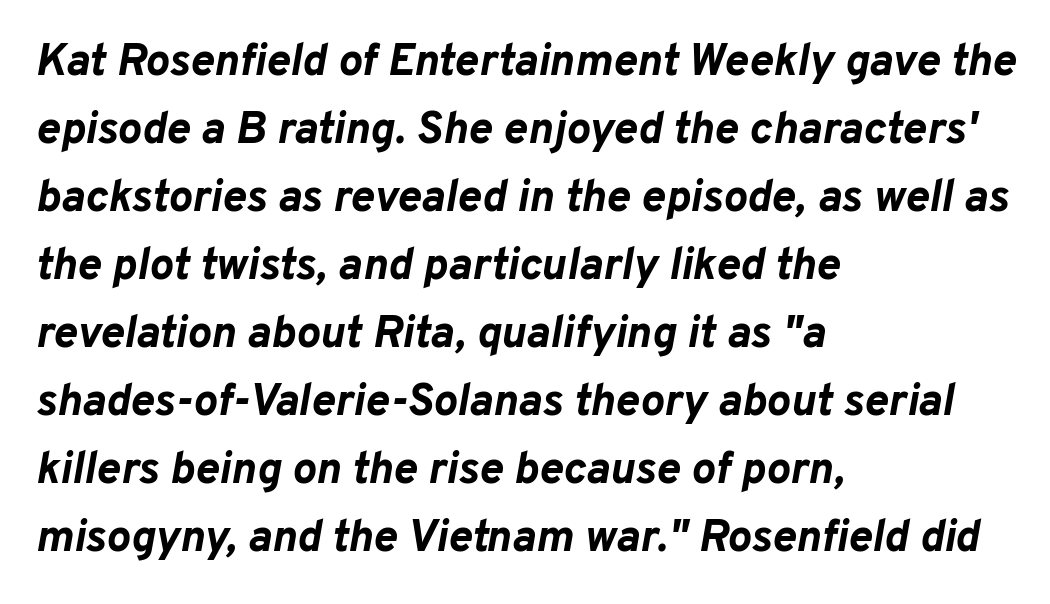
You could not count columns in this text — the font is proportionally spaced. The block of text has a typical density, with ordinary space between rows. The passage shown is not underscored anywhere. Leftover space on each line is placed entirely after the last word. Standard letterfit; no display-style spreading of the glyphs.
